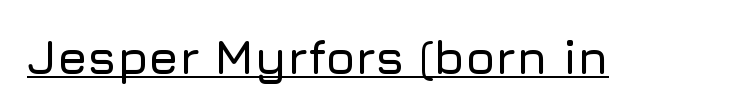
The image shows 48 px sans-serif type, upright; set normal letter spacing, underlined; low stroke contrast and a medium x-height.
